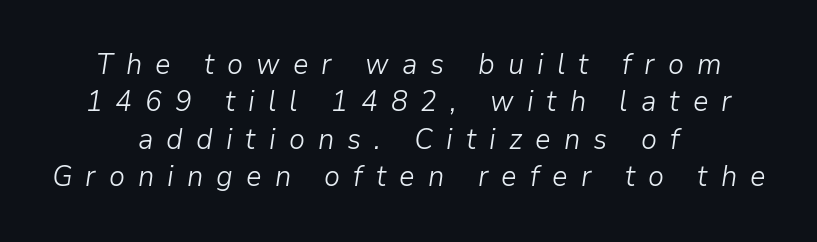
Words float on clear page, feet unadorned. In terms of leading, this rendering sits right in the middle. This sample is center-justified, so both line endings float freely. The specimen reads as italic at a glance. Weight: regular or lighter. Think of a printed novel: that variable character pitch is what you see here.
